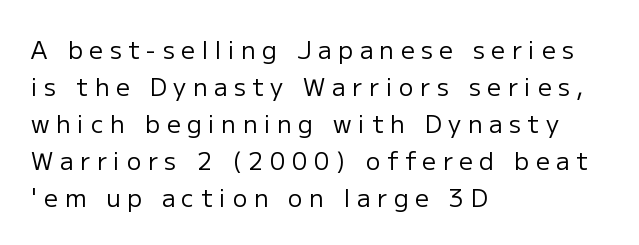
Has an underline been added? It has not. Vertically, the passage feels balanced, rows spaced as you'd expect. These glyphs show unthickened strokes, regular width or finer. Loose tracking; the words dissolve into strings of separated letters. Notice how the passage keeps a crisp vertical edge on the left only. Italic? Not at all — the glyphs are vertical.
